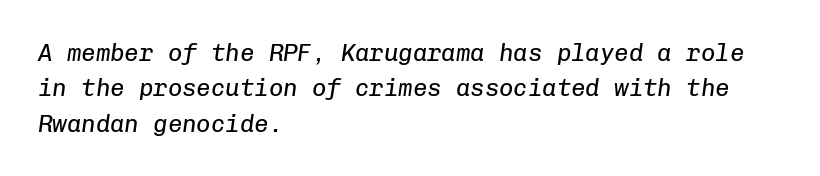
Q: Is the text bold? A: No.
Q: Is the text italic (slanted)? A: Yes, it leans right by about 8 degrees.
Q: Is the text underlined? A: No.
Q: How is the paragraph aligned? A: Left-aligned.
Q: Is the spacing between letters normal or unusually wide? A: Normal.
Q: Is the spacing between lines tight, normal or loose? A: Normal.
